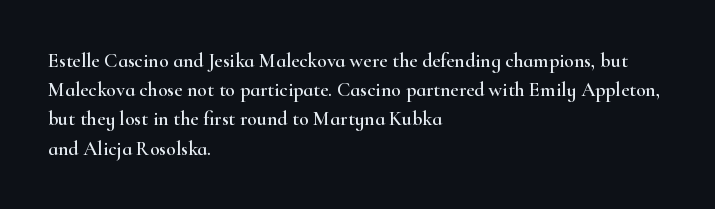
A bare baseline throughout the passage. Tracking value appears to be zero — textbook default spacing. The lettering holds an erect, upright posture throughout. The lines in this sample share a left origin and differ only in where they stop.
